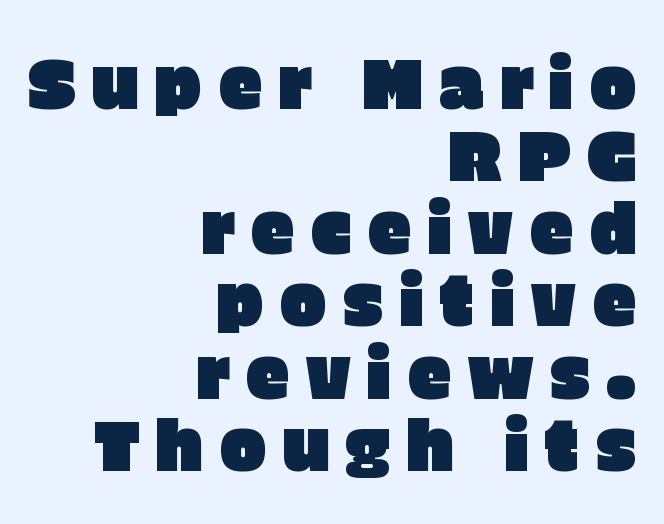
{"serif": "no", "italic": "no", "width": "normal", "stroke_contrast": "low", "x_height": "large", "monospaced": "no", "underline": "no", "align": "right", "line_spacing": "tight", "line_spacing_ratio": 1.02, "letter_spacing": "wide", "letter_spacing_em": 0.21, "glyph_px": 71}
